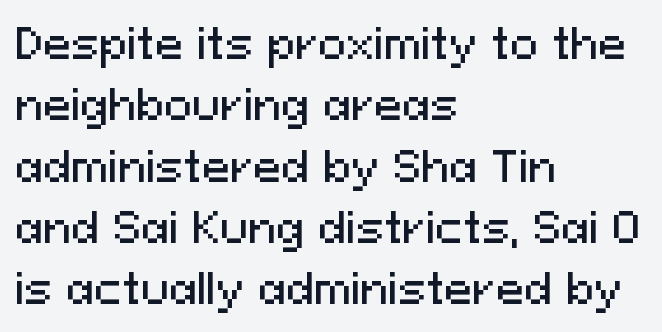
Regular leading. A bare baseline throughout the passage. These lines keep a tight, regular rhythm from letter to letter. Unlike a traditional serif, this face leaves its strokes unadorned. The paragraph has a hard left edge and a soft right edge. Do the characters align in a grid? No, the font is proportional.
